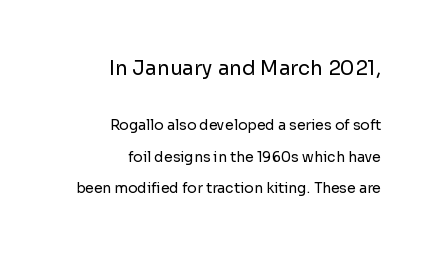
Q: Is the text bold? A: No.
Q: Is the text italic (slanted)? A: No, it is upright.
Q: Is the text underlined? A: No.
Q: How is the paragraph aligned? A: Right-aligned.
Q: Is the spacing between letters normal or unusually wide? A: Normal.
Q: Is the spacing between lines tight, normal or loose? A: Loose.
Q: Which block of text is set in a larger size, the first (top) or the second (bottom)? A: The first (top) one.
